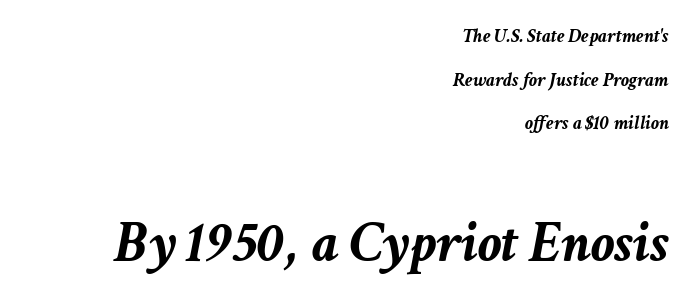
The image shows 59 px semibold type, italic (leaning right); set right-aligned, loose line spacing (2.18x), normal letter spacing, not underlined; the second (bottom) block is 2.95x larger; low stroke contrast and a medium x-height.
